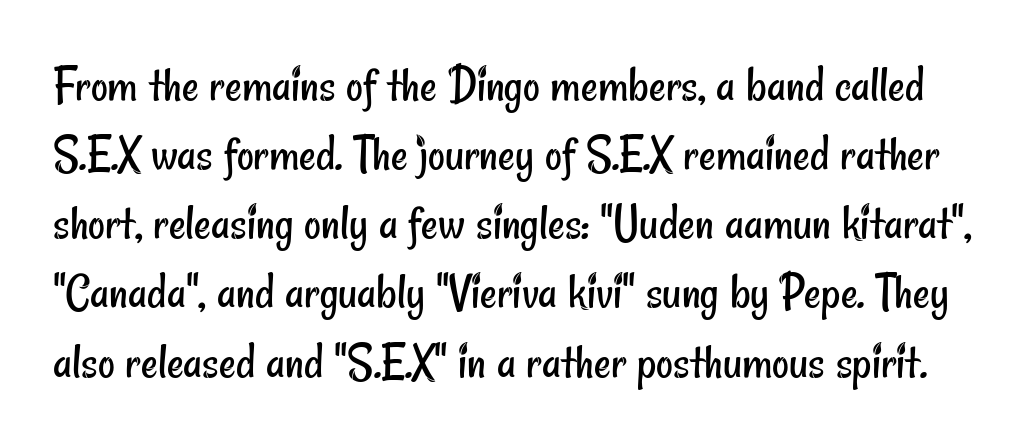
{"serif": "no", "bold": "no", "weight": "regular", "width": "condensed", "stroke_contrast": "low", "x_height": "small", "monospaced": "no", "underline": "no", "line_spacing": "normal", "line_spacing_ratio": 1.33, "letter_spacing": "normal", "letter_spacing_em": 0.0, "glyph_px": 52}
